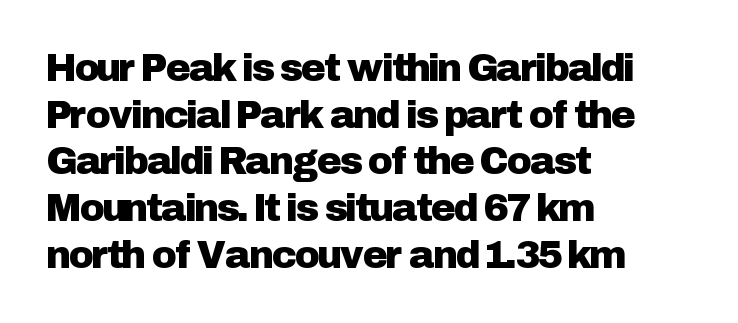
The image shows 38 px sans-serif type, upright; set left-aligned, line spacing 1.23x, normal letter spacing, not underlined; low stroke contrast and a medium x-height.
